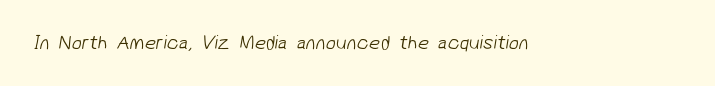
{"bold": "no", "underline": "no", "letter_spacing": "normal", "letter_spacing_em": 0.0, "glyph_px": 20}
